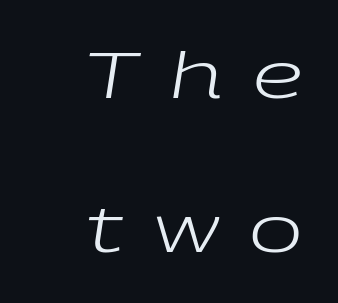
The image shows 64 px regular-weight, wide type, italic (leaning right); set right-aligned, loose line spacing (2.4x), unusually wide letter spacing (+0.48 em), not underlined; low stroke contrast and a medium x-height.
